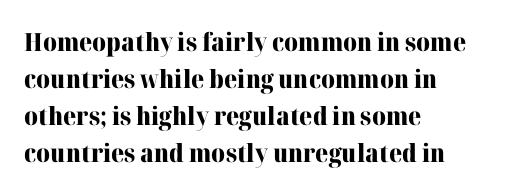
The image shows 25 px bold type, upright; set left-aligned, normal line spacing (1.48x), normal letter spacing, not underlined.
